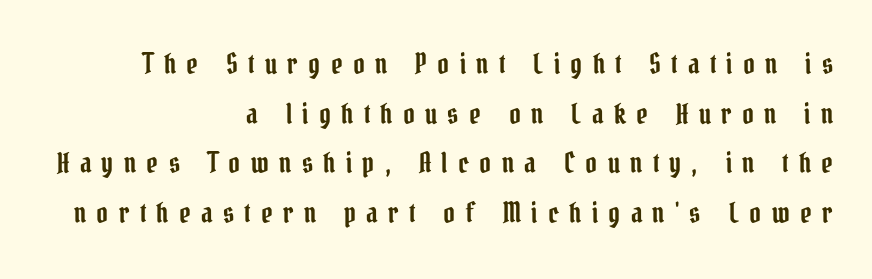
Q: Is the text italic (slanted)? A: No, it is upright.
Q: Is the typeface a serif or a sans-serif typeface? A: Serif.
Q: Is the text underlined? A: No.
Q: How is the paragraph aligned? A: Right-aligned.
Q: Is the spacing between letters normal or unusually wide? A: Unusually wide.
Q: Width (condensed, normal, or wide)? A: Condensed.
Q: Stroke contrast? A: Low.
Q: x-height? A: Medium.
Q: Monospaced? A: No.
